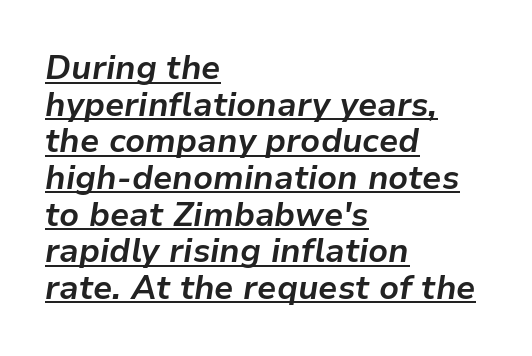
The image shows 33 px bold type, italic (leaning right); set left-aligned, tight line spacing (1.11x), normal letter spacing, underlined; low stroke contrast and a medium x-height.
